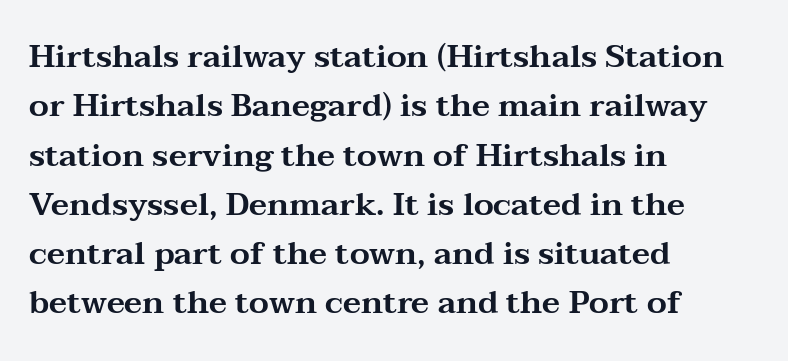
{"serif": "yes", "italic": "no", "width": "wide", "stroke_contrast": "medium", "x_height": "medium", "monospaced": "no", "underline": "no", "align": "left", "line_spacing": "normal", "line_spacing_ratio": 1.54, "letter_spacing": "normal", "letter_spacing_em": 0.0, "glyph_px": 32}
